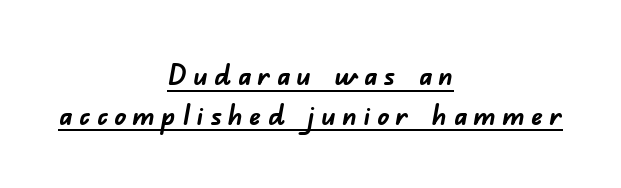
Observe the absence of serifs on each vertical stroke in this sample. Varying glyph widths throughout — classic text-font behaviour. Look at the stroke-to-counter ratio: heavy, a bold. This sample keeps an unexceptional amount of space between lines. Compared with typical body copy, the letter spacing here is much looser.
